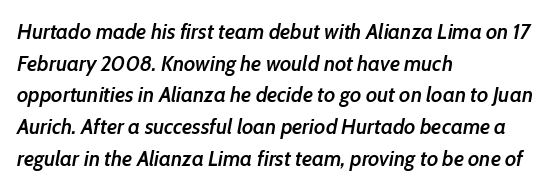
Q: Is the text bold? A: Semi-bold.
Q: Is the text italic (slanted)? A: Yes, it leans right by about 10 degrees.
Q: Is the text underlined? A: No.
Q: How is the paragraph aligned? A: Left-aligned.
Q: Is the spacing between letters normal or unusually wide? A: Normal.
Q: Is the spacing between lines tight, normal or loose? A: Normal.
